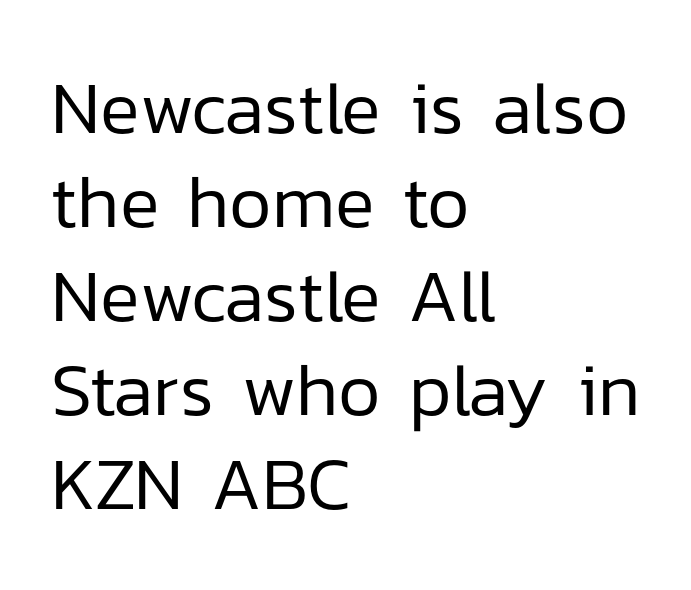
The tracking reads as untouched default to a designer's eye. Anything drawn beneath the words? Only blank space. In terms of posture, this sample is upright. Is this a fixed-width face? No — the glyphs have proportional, varying widths.
